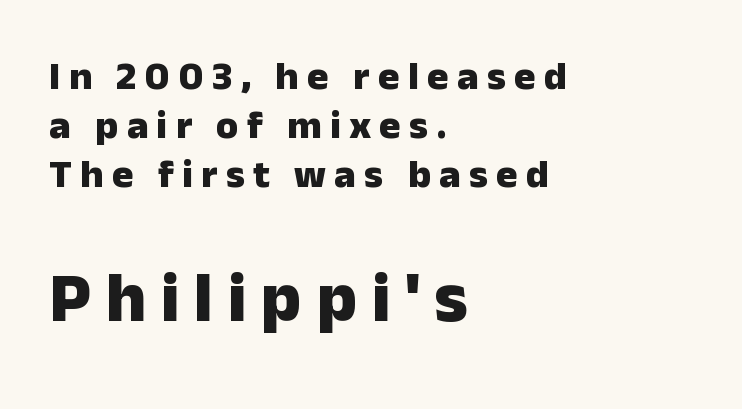
{"serif": "no", "italic": "no", "bold": "yes", "weight": "heavy", "width": "normal", "stroke_contrast": "low", "x_height": "medium", "monospaced": "no", "underline": "no", "align": "left", "line_spacing_ratio": 1.22, "letter_spacing": "wide", "letter_spacing_em": 0.21, "larger_block": "second", "size_ratio": 1.75, "glyph_px": 70}
